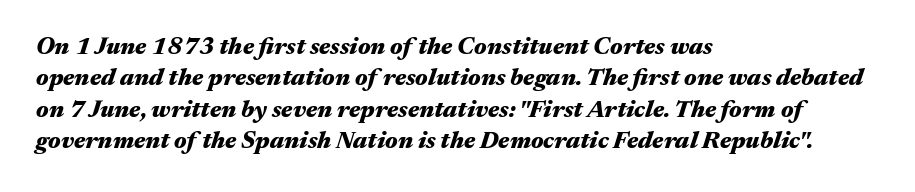
Horizontal alignment here is leftward, the default for most running prose. Honestly, there is no underline to notice here at all. Line spacing here is normal. Typesetter's note: full bold, strokes at maximum text heaviness. Quick note: italic. In terms of letterspacing, this is plain default setting.
